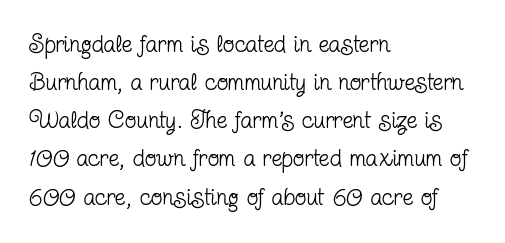
Is there much room between lines? A standard amount, neither cramped nor airy. A roman cut, with each character standing at attention. How are the letters spaced? Ordinarily, with no added tracking. This rendering features lettering with no underline. The paragraph shown leans on its left margin. The weight tops out at a normal text grade.
